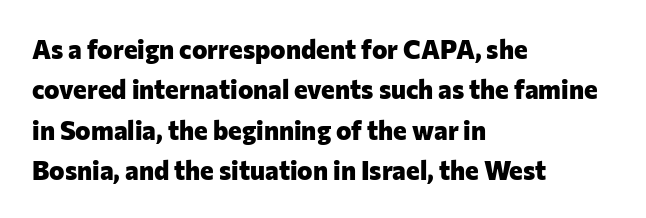
The image shows 26 px bold type, upright; set left-aligned, normal line spacing (1.55x), normal letter spacing, not underlined.
